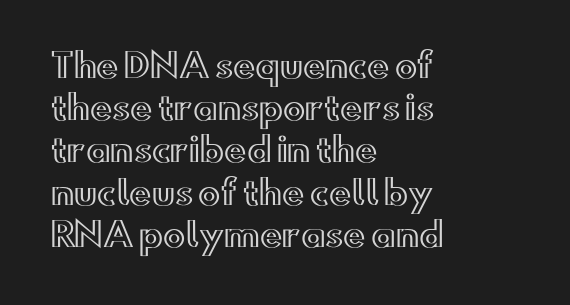
{"italic": "no", "width": "wide", "x_height": "small", "monospaced": "no", "underline": "no", "align": "left", "line_spacing": "normal", "line_spacing_ratio": 1.28, "letter_spacing": "normal", "letter_spacing_em": 0.0, "glyph_px": 33}
